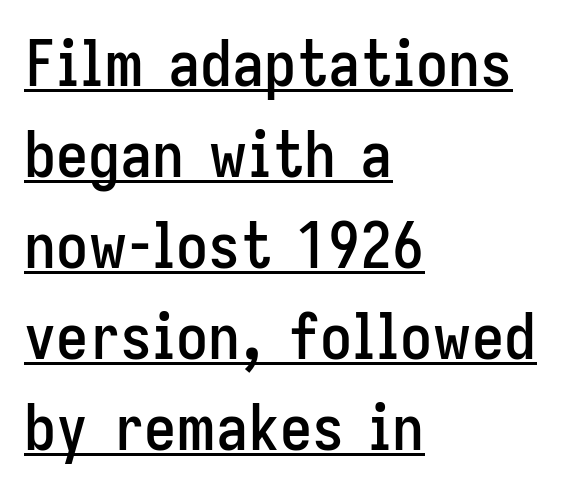
Q: Is the text italic (slanted)? A: No, it is upright.
Q: Is the typeface a serif or a sans-serif typeface? A: Sans-serif.
Q: Is the text underlined? A: Yes.
Q: How is the paragraph aligned? A: Left-aligned.
Q: Is the spacing between letters normal or unusually wide? A: Normal.
Q: Is the spacing between lines tight, normal or loose? A: Normal.
Q: Width (condensed, normal, or wide)? A: Condensed.
Q: Stroke contrast? A: Low.
Q: x-height? A: Medium.
Q: Monospaced? A: No.
